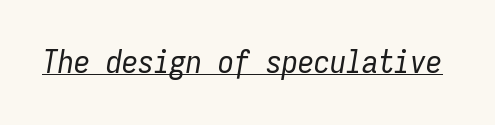
The image shows 32 px regular-weight, condensed type, italic (leaning right), monospaced; set normal letter spacing, underlined; low stroke contrast and a medium x-height.
